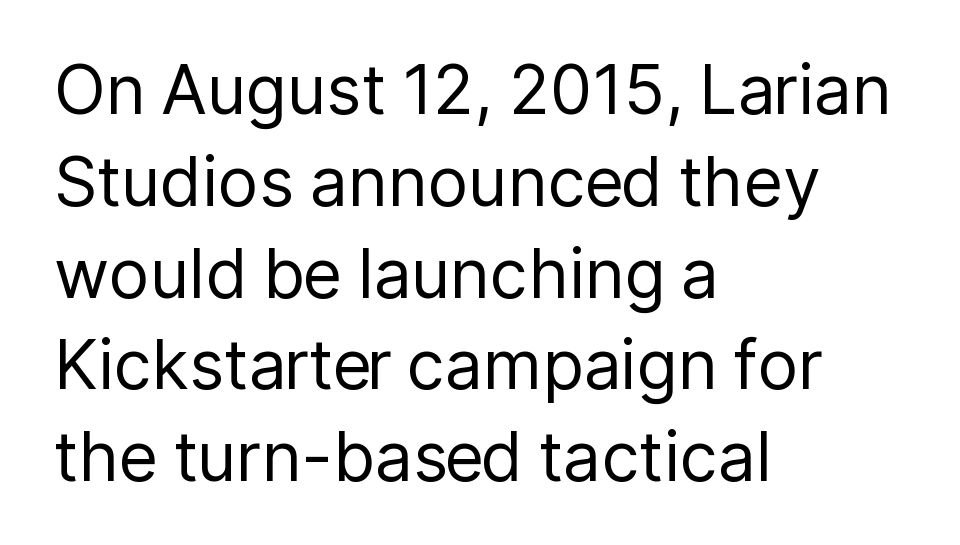
Q: Is the text bold? A: No.
Q: Is the text italic (slanted)? A: No, it is upright.
Q: Is the typeface a serif or a sans-serif typeface? A: Sans-serif.
Q: Is the text underlined? A: No.
Q: How is the paragraph aligned? A: Left-aligned.
Q: Is the spacing between letters normal or unusually wide? A: Normal.
Q: Is the spacing between lines tight, normal or loose? A: Normal.
Q: Width (condensed, normal, or wide)? A: Normal.
Q: Stroke contrast? A: Low.
Q: x-height? A: Medium.
Q: Monospaced? A: No.
